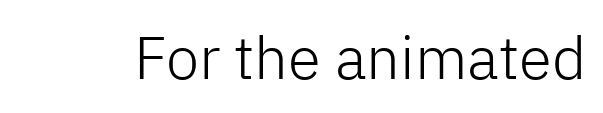
The image shows 60 px light sans-serif type, upright; set normal letter spacing, not underlined; low stroke contrast and a medium x-height.
